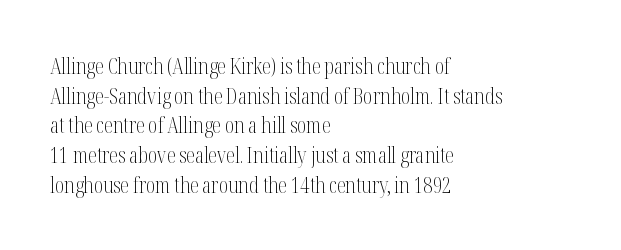
The image shows 22 px text type, upright; set left-aligned, normal line spacing (1.35x), normal letter spacing, not underlined.
